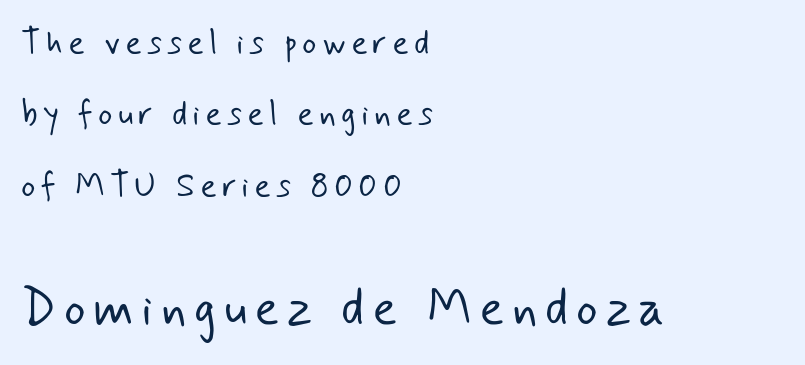
Q: Is the text bold? A: No.
Q: Is the typeface a serif or a sans-serif typeface? A: Sans-serif.
Q: Is the text underlined? A: No.
Q: How is the paragraph aligned? A: Left-aligned.
Q: Is the spacing between lines tight, normal or loose? A: Loose.
Q: Which block of text is set in a larger size, the first (top) or the second (bottom)? A: The second (bottom) one.
Q: Width (condensed, normal, or wide)? A: Normal.
Q: Stroke contrast? A: Low.
Q: x-height? A: Small.
Q: Monospaced? A: No.
